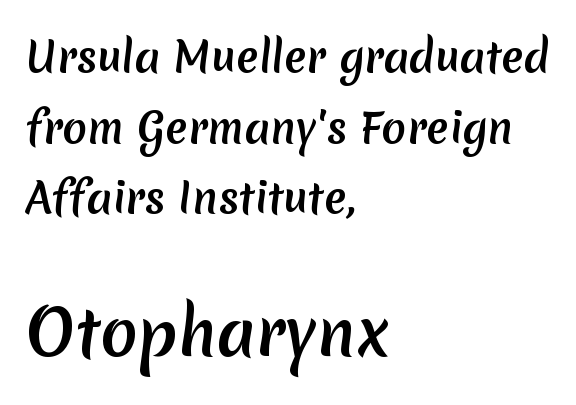
These lines keep a tight, regular rhythm from letter to letter. Which margin do the lines hug? The left one — the right edge is uneven. Unlike a traditional serif, this face leaves its strokes unadorned. The rendering uses natural spacing where letterforms have individual widths. Rule under the text: the space is simply empty. Which of the two is more prominent by size? The second, at the bottom.
